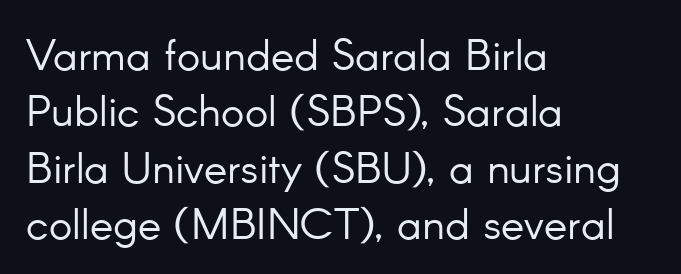
The image shows 44 px light sans-serif type, upright; set left-aligned, normal line spacing (1.28x), normal letter spacing, not underlined; low stroke contrast and a small x-height.
